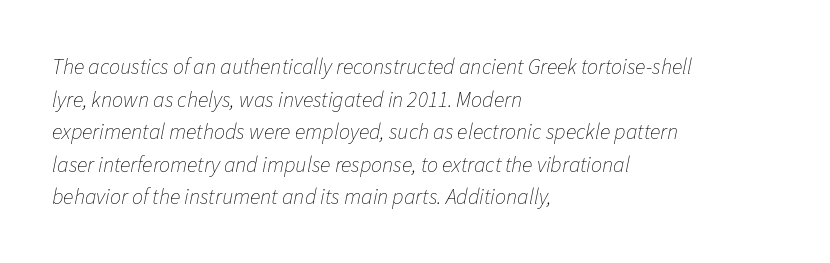
Q: Is the text bold? A: No.
Q: Is the text italic (slanted)? A: Yes, it leans right by about 11 degrees.
Q: Is the text underlined? A: No.
Q: How is the paragraph aligned? A: Left-aligned.
Q: Is the spacing between letters normal or unusually wide? A: Normal.
Q: Is the spacing between lines tight, normal or loose? A: Normal.
